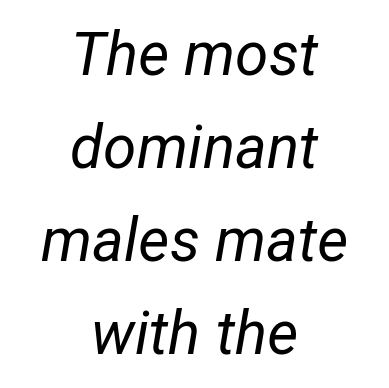
The passage shown stacks its lines at a standard gap. Is the type slanted? Yes — the strokes lean at a clear angle. Both edges are ragged and mirror each other, which tells us the setting is centered. The letters sit at their default tracking, neither squeezed nor spread. Has an underline been added? It has not.
